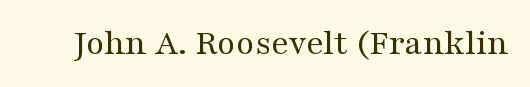
The image shows 37 px regular-weight, wide serif type, upright; set normal letter spacing, not underlined; medium stroke contrast and a medium x-height.
